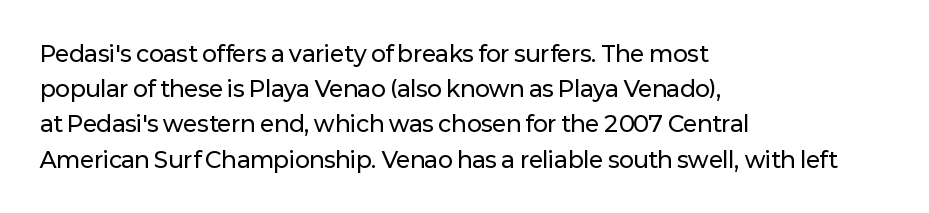
The image shows 22 px text type, upright; set left-aligned, normal line spacing (1.6x), normal letter spacing, not underlined.
